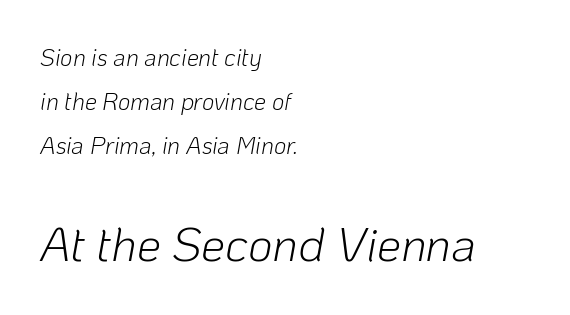
Q: Is the text bold? A: No.
Q: Is the text italic (slanted)? A: Yes, it leans right by about 10 degrees.
Q: Is the text underlined? A: No.
Q: How is the paragraph aligned? A: Left-aligned.
Q: Is the spacing between letters normal or unusually wide? A: Normal.
Q: Which block of text is set in a larger size, the first (top) or the second (bottom)? A: The second (bottom) one.
Q: Width (condensed, normal, or wide)? A: Normal.
Q: Stroke contrast? A: Low.
Q: x-height? A: Medium.
Q: Monospaced? A: No.
